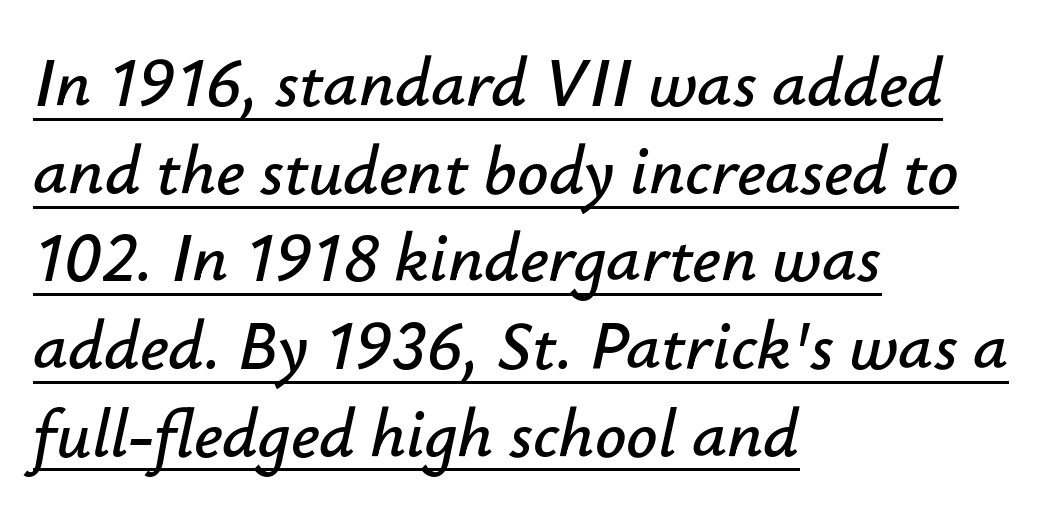
Q: Is the text italic (slanted)? A: Yes, it leans right by about 12 degrees.
Q: Is the text underlined? A: Yes.
Q: How is the paragraph aligned? A: Left-aligned.
Q: Is the spacing between letters normal or unusually wide? A: Normal.
Q: Is the spacing between lines tight, normal or loose? A: Normal.
Q: Width (condensed, normal, or wide)? A: Normal.
Q: Stroke contrast? A: Low.
Q: x-height? A: Small.
Q: Monospaced? A: No.
